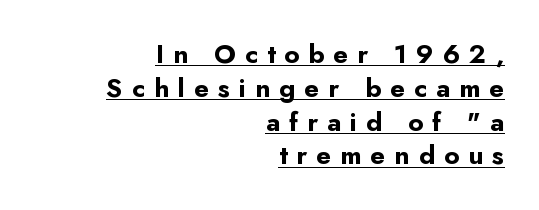
This is heavy type, rendered in bold. A continuous stroke trails under the words, as in a hyperlink. This sample is right-justified, so line beginnings fall wherever the words allow. Honestly, the row spacing looks completely unremarkable.
